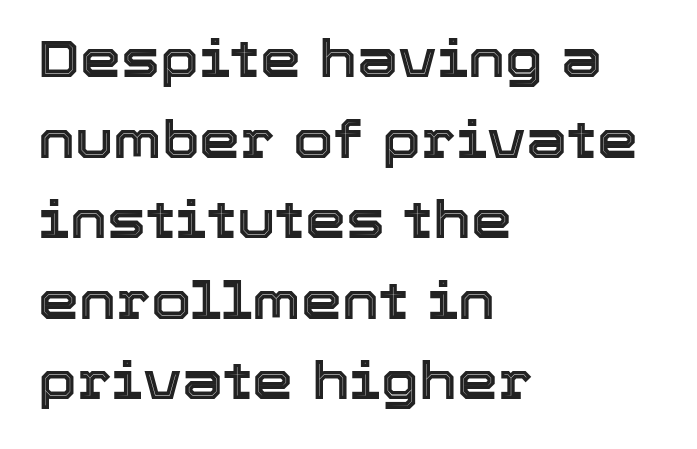
Q: Is the text italic (slanted)? A: No, it is upright.
Q: Is the text underlined? A: No.
Q: How is the paragraph aligned? A: Left-aligned.
Q: Is the spacing between letters normal or unusually wide? A: Normal.
Q: Is the spacing between lines tight, normal or loose? A: Normal.
Q: Width (condensed, normal, or wide)? A: Normal.
Q: x-height? A: Medium.
Q: Monospaced? A: No.
